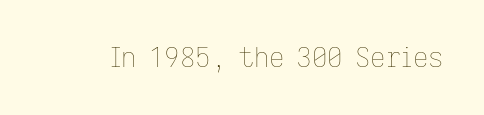
Has an underline been added? It has not. The type is set solid horizontally, with unmodified tracking. The characters are drawn with everyday or finer stroke widths. Every character sits straight up, as roman type does.
